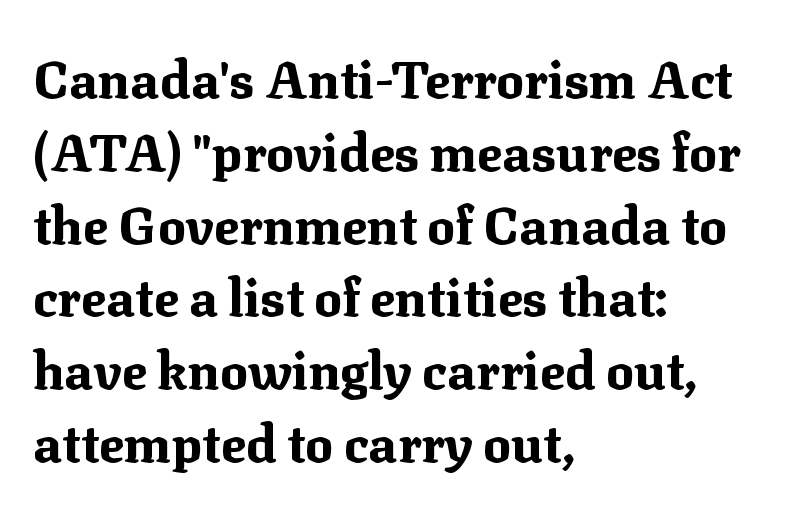
Here the designer chose a conventional face with non-uniform glyph widths. I'd call this a serif setting — the letters wear small feet. The ragged edge is on the right, which tells us the setting is flush left. Bold? Absolutely — the strokes are thick and heavy. Compared with typical paragraphs, the rows here are spaced about the same. This is the regular roman posture of the typeface.
